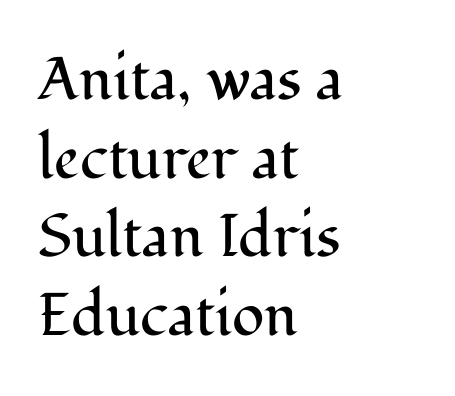
Q: Is the text bold? A: No.
Q: Is the text italic (slanted)? A: No, it is upright.
Q: Is the typeface a serif or a sans-serif typeface? A: Serif.
Q: Is the text underlined? A: No.
Q: How is the paragraph aligned? A: Left-aligned.
Q: Is the spacing between letters normal or unusually wide? A: Normal.
Q: Is the spacing between lines tight, normal or loose? A: Normal.
Q: Width (condensed, normal, or wide)? A: Normal.
Q: Stroke contrast? A: Medium.
Q: x-height? A: Medium.
Q: Monospaced? A: No.
